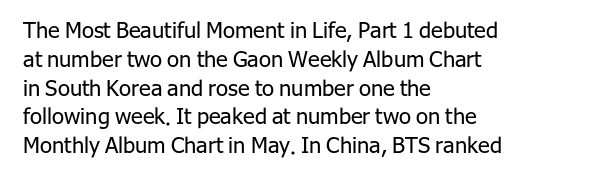
No extra ink here — the face is not bold. The ragged edge is on the right, which tells us the setting is flush left. Decoration check: the copy has no underline. Between one letter and the next there's only the usual sliver of space. No italicization has been applied; the sample stays upright. Successive baselines arrive at the customary interval.
